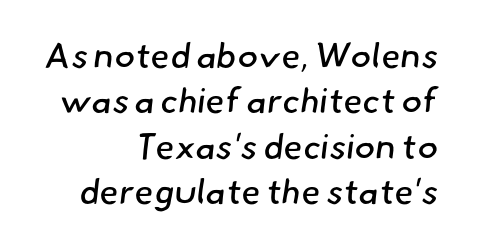
If you measured baseline to baseline, you'd find a middling distance. Grotesque or geometric, the face here clearly has no serifs. In CSS terms this would be text-align: right. Underlining? Definitely not there. This sample uses plain, unmodified letter spacing.
